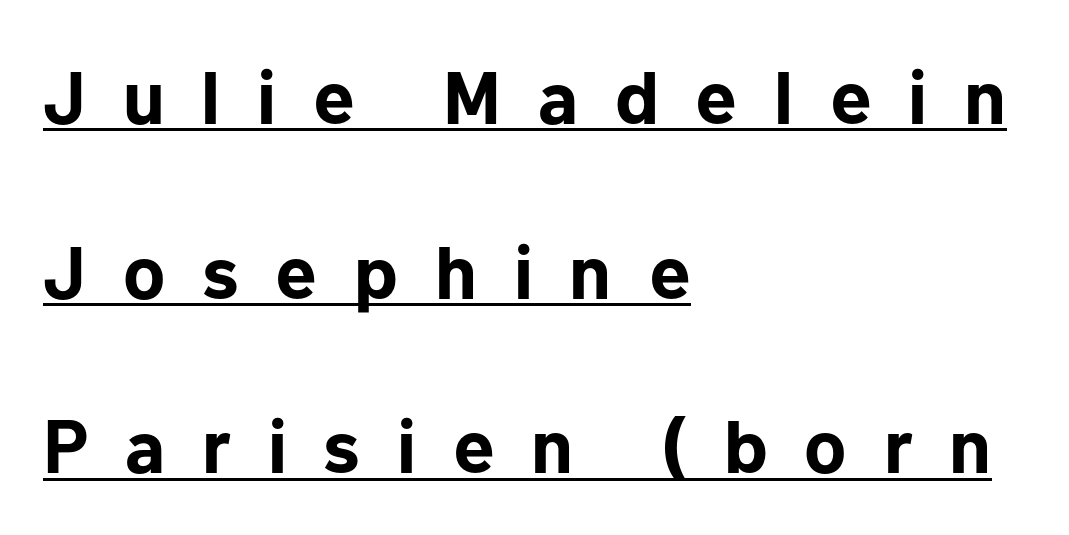
The image shows 75 px bold sans-serif type, upright; set left-aligned, loose line spacing (2.33x), unusually wide letter spacing (+0.49 em), underlined; low stroke contrast and a medium x-height.
